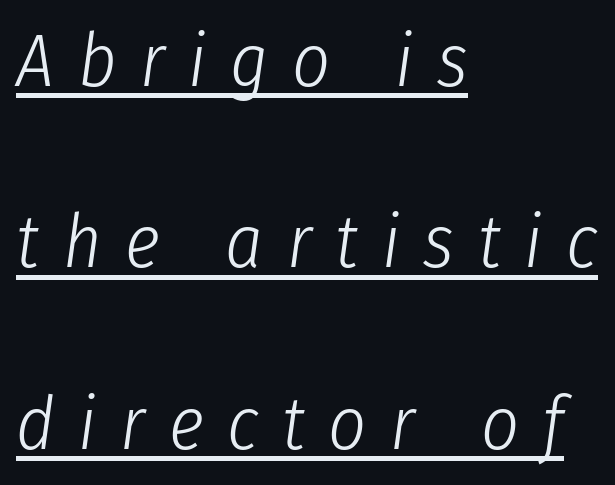
{"italic": "yes", "lean": "right", "slant_degrees": 8, "bold": "no", "weight": "light", "width": "condensed", "stroke_contrast": "low", "x_height": "medium", "monospaced": "no", "underline": "yes", "align": "left", "line_spacing": "loose", "line_spacing_ratio": 2.45, "letter_spacing": "wide", "letter_spacing_em": 0.32, "glyph_px": 74}
